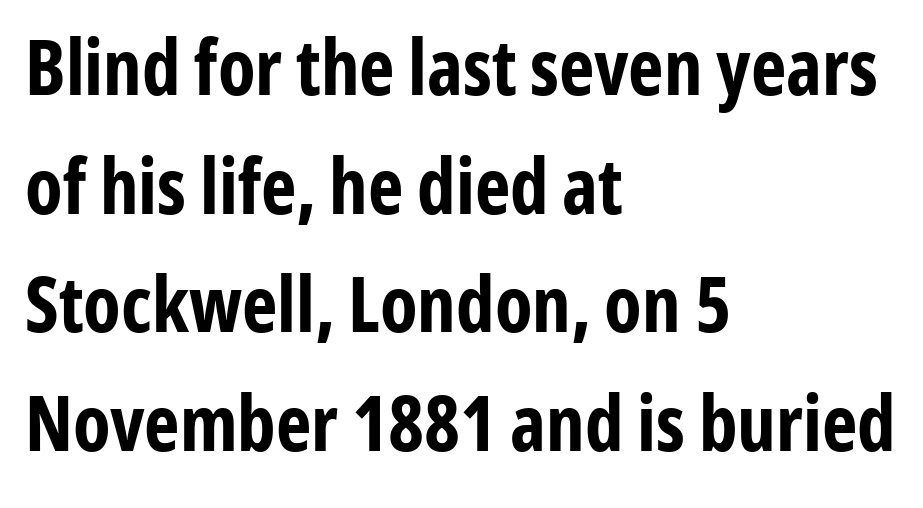
Q: Is the text bold? A: Yes.
Q: Is the text italic (slanted)? A: No, it is upright.
Q: Is the typeface a serif or a sans-serif typeface? A: Sans-serif.
Q: Is the text underlined? A: No.
Q: How is the paragraph aligned? A: Left-aligned.
Q: Is the spacing between letters normal or unusually wide? A: Normal.
Q: Is the spacing between lines tight, normal or loose? A: Normal.
Q: Width (condensed, normal, or wide)? A: Condensed.
Q: Stroke contrast? A: Low.
Q: x-height? A: Medium.
Q: Monospaced? A: No.
